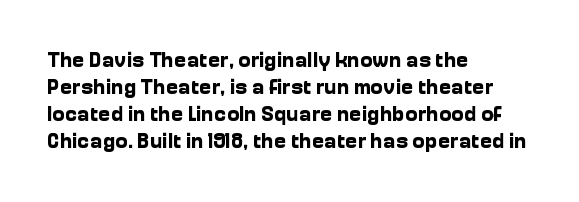
Which margin do the lines hug? The left one — the right edge is uneven. The foot of each line stays bare and open. Strokes here are thick enough to call this a true bold. Does the lettering tilt? It doesn't — this is upright. You could call the tracking neutral — neither tight nor loose. Interline gaps are of average width in this sample.
